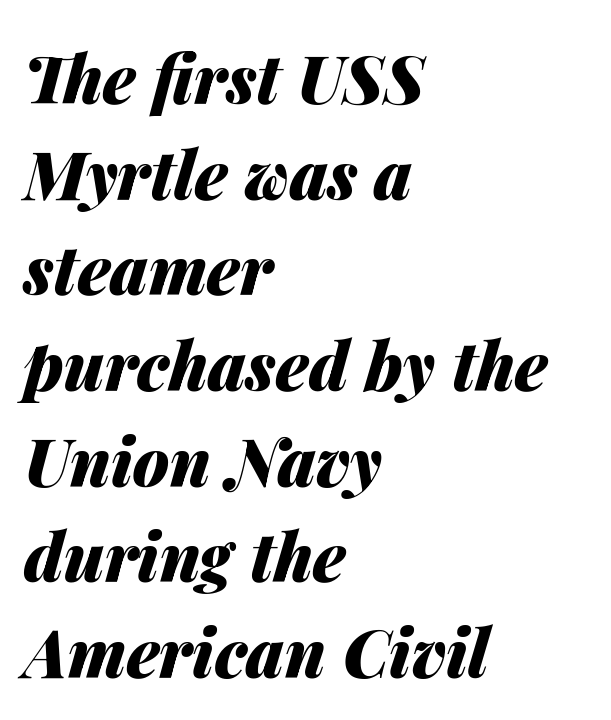
{"italic": "yes", "lean": "right", "slant_degrees": 14, "bold": "yes", "weight": "heavy", "width": "normal", "stroke_contrast": "medium", "x_height": "medium", "monospaced": "no", "underline": "no", "align": "left", "line_spacing": "normal", "line_spacing_ratio": 1.45, "letter_spacing": "normal", "letter_spacing_em": 0.0, "glyph_px": 66}
